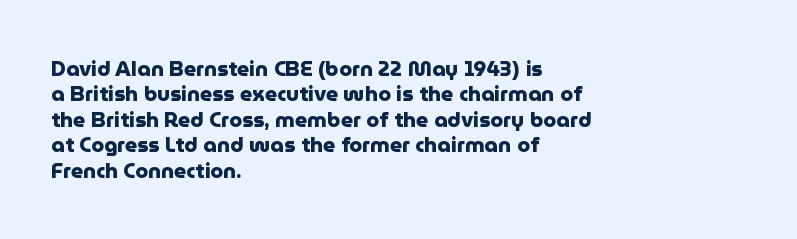
Q: Is the text bold? A: Yes.
Q: Is the text italic (slanted)? A: No, it is upright.
Q: Is the text underlined? A: No.
Q: How is the paragraph aligned? A: Left-aligned.
Q: Is the spacing between letters normal or unusually wide? A: Normal.
